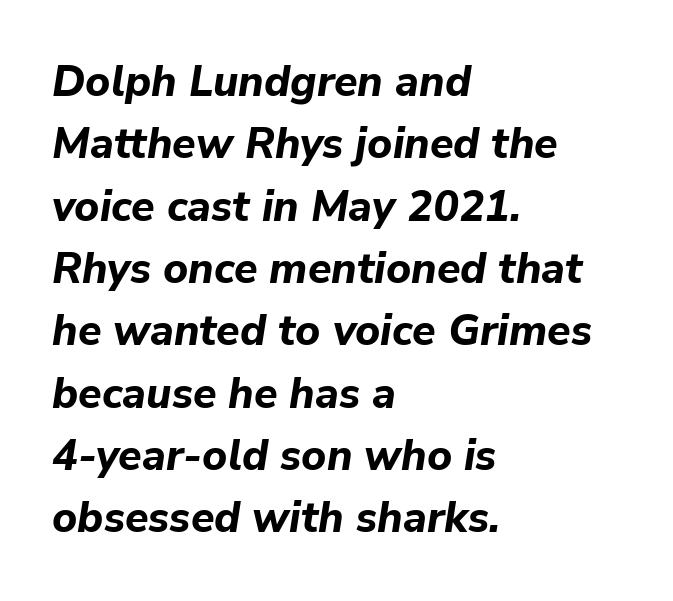
Spacing verdict: proportional, widths tailored to each character. Left-aligned paragraph, ragged on the right. Default kerning and tracking; the words read as compact shapes. A clean baseline with only descenders dipping below it.
